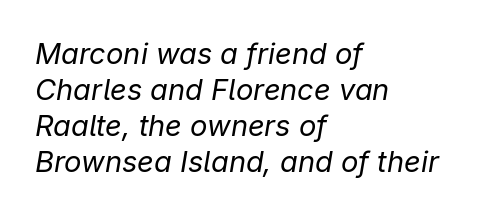
{"italic": "yes", "lean": "right", "slant_degrees": 9, "bold": "no", "weight": "regular", "width": "normal", "stroke_contrast": "low", "x_height": "medium", "monospaced": "no", "underline": "no", "align": "left", "line_spacing_ratio": 1.24, "letter_spacing": "normal", "letter_spacing_em": 0.0, "glyph_px": 29}
